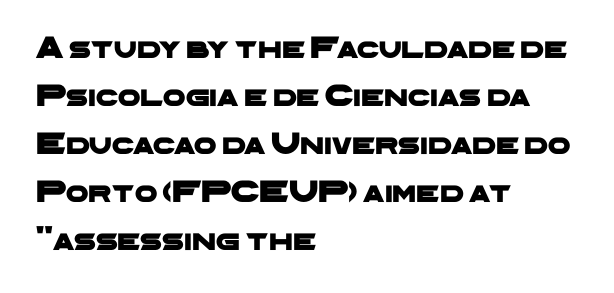
Interline gaps are of average width in this sample. The passage shown is typed in a proportional face where columns would drift. The rag falls on the right side of this text block. No feet cap the strokes, marking this as sans-serif type.
